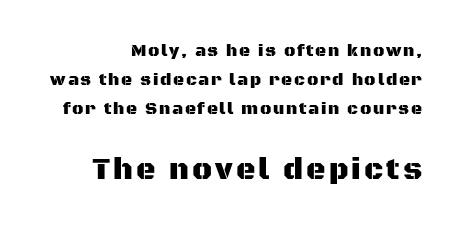
The image shows 30 px sans-serif type, upright; set right-aligned, line spacing 1.71x, not underlined; the second (bottom) block is 1.76x larger; medium stroke contrast and a large x-height.
